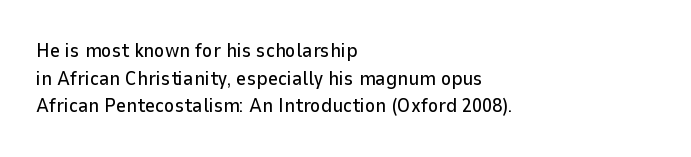
The image shows 20 px text type, upright; set left-aligned, normal line spacing (1.38x), normal letter spacing, not underlined.
